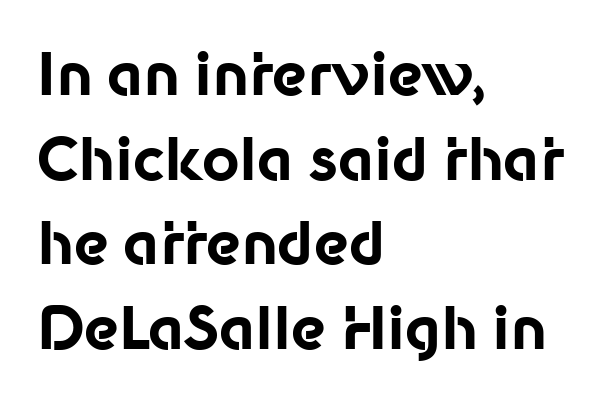
Q: Is the text bold? A: Yes.
Q: Is the text italic (slanted)? A: No, it is upright.
Q: Is the typeface a serif or a sans-serif typeface? A: Sans-serif.
Q: Is the text underlined? A: No.
Q: How is the paragraph aligned? A: Left-aligned.
Q: Is the spacing between letters normal or unusually wide? A: Normal.
Q: Is the spacing between lines tight, normal or loose? A: Normal.
Q: Width (condensed, normal, or wide)? A: Normal.
Q: Stroke contrast? A: Low.
Q: x-height? A: Medium.
Q: Monospaced? A: No.
